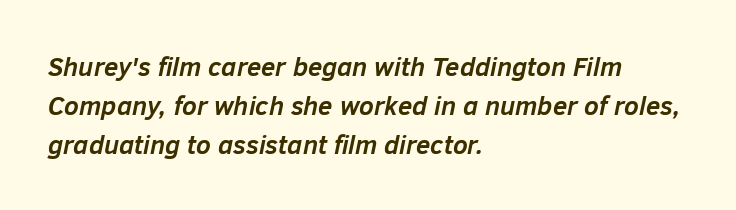
Q: Is the text bold? A: Yes.
Q: Is the text italic (slanted)? A: Yes, it leans right by about 12 degrees.
Q: Is the text underlined? A: No.
Q: How is the paragraph aligned? A: Left-aligned.
Q: Is the spacing between letters normal or unusually wide? A: Normal.
Q: Is the spacing between lines tight, normal or loose? A: Normal.
